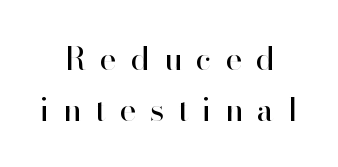
{"serif": "no", "italic": "no", "bold": "no", "weight": "regular", "width": "normal", "stroke_contrast": "high", "x_height": "small", "monospaced": "no", "underline": "no", "align": "center", "line_spacing": "normal", "line_spacing_ratio": 1.6, "letter_spacing": "wide", "letter_spacing_em": 0.45, "glyph_px": 32}
